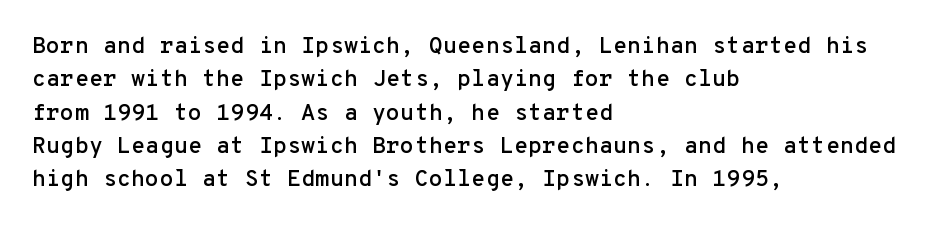
The rendering uses a moderate line-height, typical for paragraphs. These lines were composed using upright roman letters. The gaps between neighbouring characters are ordinary and unremarkable. Has an underline been added? It has not. Line starts are locked; line ends wander.
